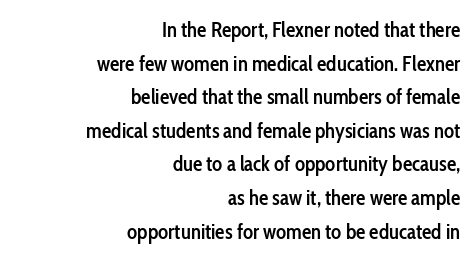
Alignment: flush right. The lettering stays uniformly vertical, giving the passage a roman look. Nothing unusual about the tracking: characters are spaced as the font intends. Rule under the text: the space is simply empty. The line-height multiplier appears to be the usual default. The letters are semibold — heavier than regular but short of a full bold.
